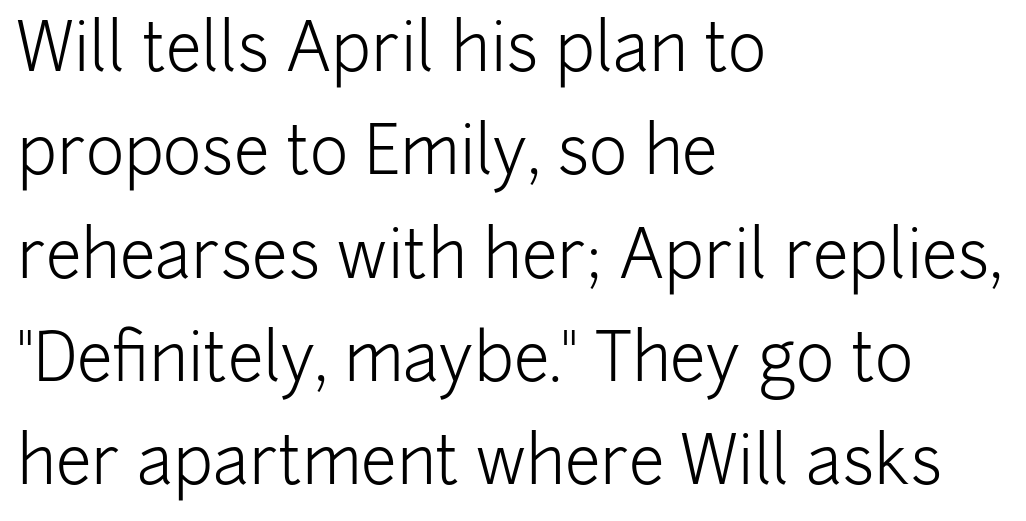
Q: Is the text bold? A: No.
Q: Is the text italic (slanted)? A: No, it is upright.
Q: Is the typeface a serif or a sans-serif typeface? A: Sans-serif.
Q: Is the text underlined? A: No.
Q: How is the paragraph aligned? A: Left-aligned.
Q: Is the spacing between letters normal or unusually wide? A: Normal.
Q: Is the spacing between lines tight, normal or loose? A: Normal.
Q: Width (condensed, normal, or wide)? A: Normal.
Q: Stroke contrast? A: Low.
Q: x-height? A: Medium.
Q: Monospaced? A: No.
